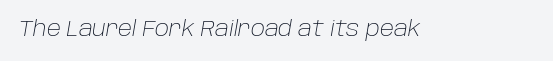
Honestly, the letter spacing is just normal — you wouldn't notice it. The specimen reads as italic at a glance. On a weight scale, this lands at 450 or below. The zone under the glyphs is completely vacant.
